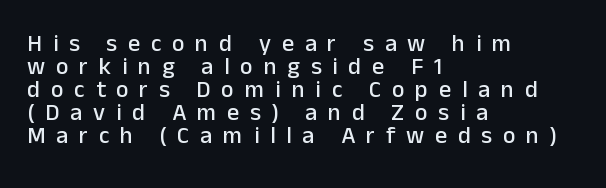
The image shows 24 px text type, upright; set left-aligned, tight line spacing (0.96x), unusually wide letter spacing (+0.45 em), not underlined.
